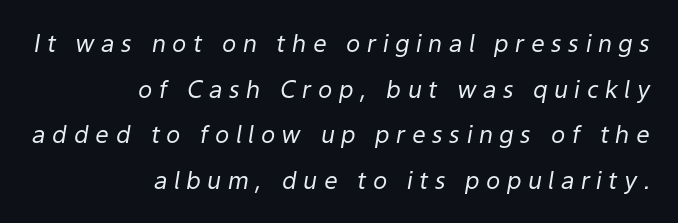
The image shows 24 px text type, italic (leaning right); set right-aligned, loose line spacing (1.9x), unusually wide letter spacing (+0.27 em), not underlined.
